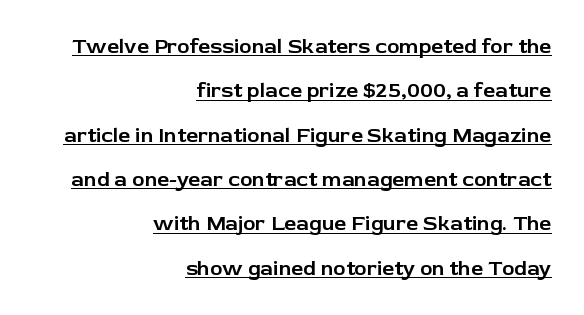
Emphasis is given by a line drawn under the lettering. The letters stand upright; this is a roman face. Is the letter spacing exaggerated? No — it looks like the ordinary default. Casual observation: everything's shoved over to the right. The space between consecutive lines is lavish.
